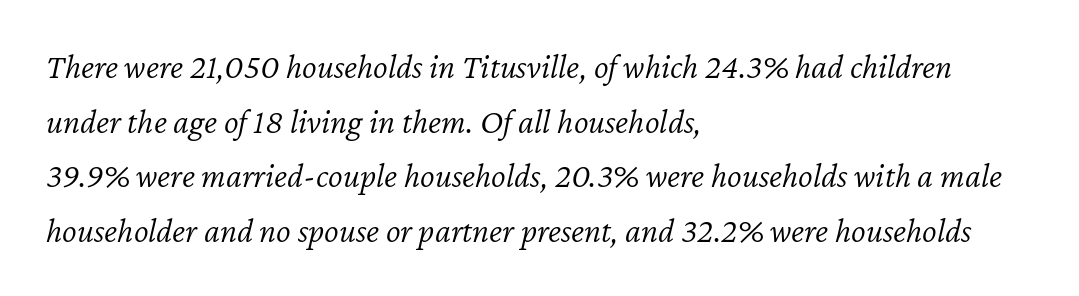
A typesetter would mark this as italic. One glance says typical: line gaps are just what's usual. Spacing between characters is what you'd get straight out of the box. The font sits on the lighter half of the weight spectrum, regular included.
